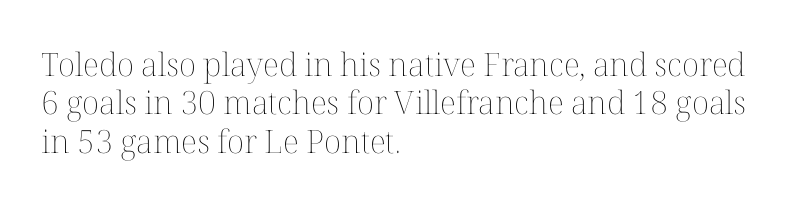
The image shows 32 px thin type, upright; set left-aligned, line spacing 1.2x, normal letter spacing, not underlined; medium stroke contrast and a medium x-height.
